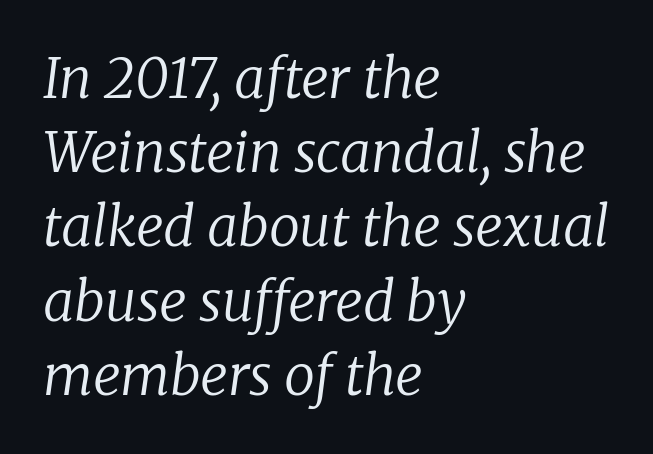
{"serif": "yes", "italic": "yes", "lean": "right", "slant_degrees": 8, "bold": "no", "weight": "regular", "width": "normal", "stroke_contrast": "low", "x_height": "medium", "monospaced": "no", "underline": "no", "align": "left", "line_spacing": "normal", "line_spacing_ratio": 1.35, "letter_spacing": "normal", "letter_spacing_em": 0.0, "glyph_px": 55}
